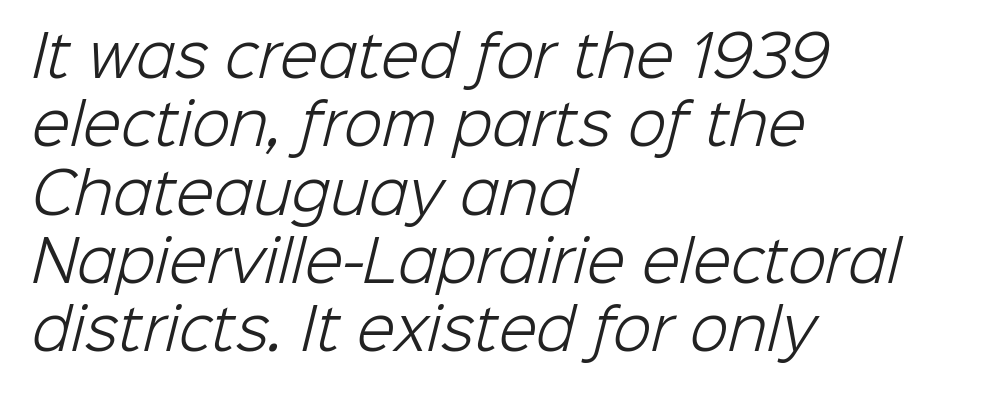
Q: Is the text bold? A: No.
Q: Is the typeface a serif or a sans-serif typeface? A: Sans-serif.
Q: Is the text underlined? A: No.
Q: How is the paragraph aligned? A: Left-aligned.
Q: Is the spacing between letters normal or unusually wide? A: Normal.
Q: Width (condensed, normal, or wide)? A: Normal.
Q: Stroke contrast? A: Low.
Q: x-height? A: Medium.
Q: Monospaced? A: No.
